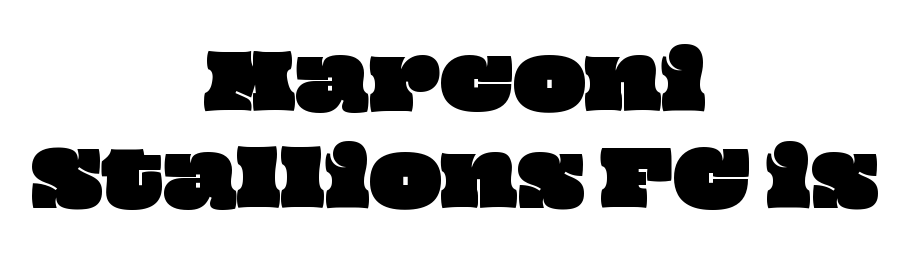
The image shows 76 px wide type; set centered, normal line spacing (1.27x), normal letter spacing, not underlined; low stroke contrast and a large x-height.
